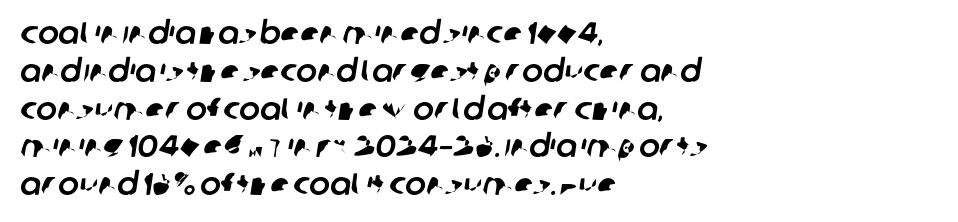
Letterform terminals end flat and unadorned throughout the passage. Standard letterfit; no display-style spreading of the glyphs. Clear beneath every line of the passage. Alignment: flush left.
